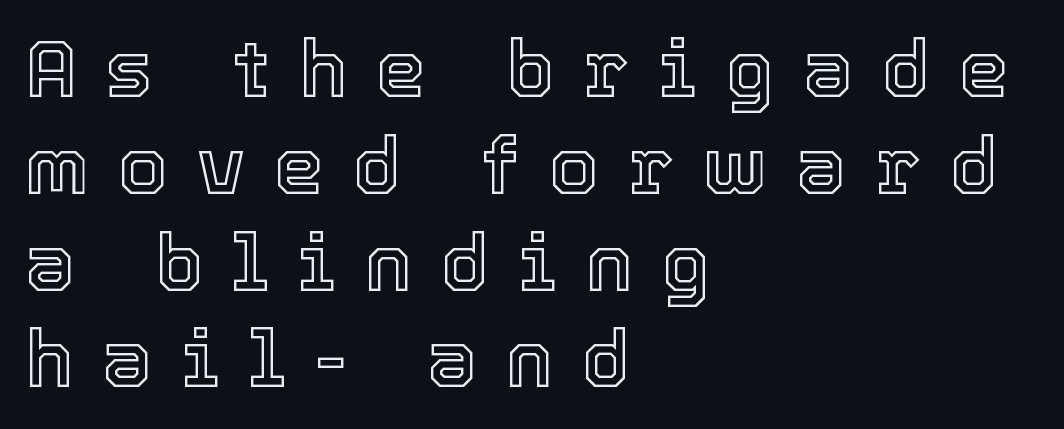
The image shows 80 px text type, upright; set left-aligned, line spacing 1.21x, unusually wide letter spacing (+0.36 em), not underlined; a medium x-height.
